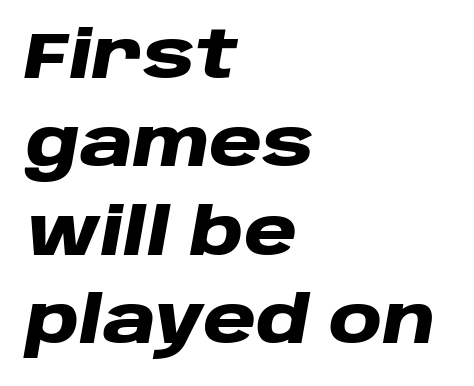
Q: Is the text bold? A: Yes.
Q: Is the text italic (slanted)? A: Yes, it leans right by about 10 degrees.
Q: Is the text underlined? A: No.
Q: How is the paragraph aligned? A: Left-aligned.
Q: Is the spacing between letters normal or unusually wide? A: Normal.
Q: Is the spacing between lines tight, normal or loose? A: Normal.
Q: Width (condensed, normal, or wide)? A: Wide.
Q: Stroke contrast? A: Low.
Q: x-height? A: Large.
Q: Monospaced? A: No.
